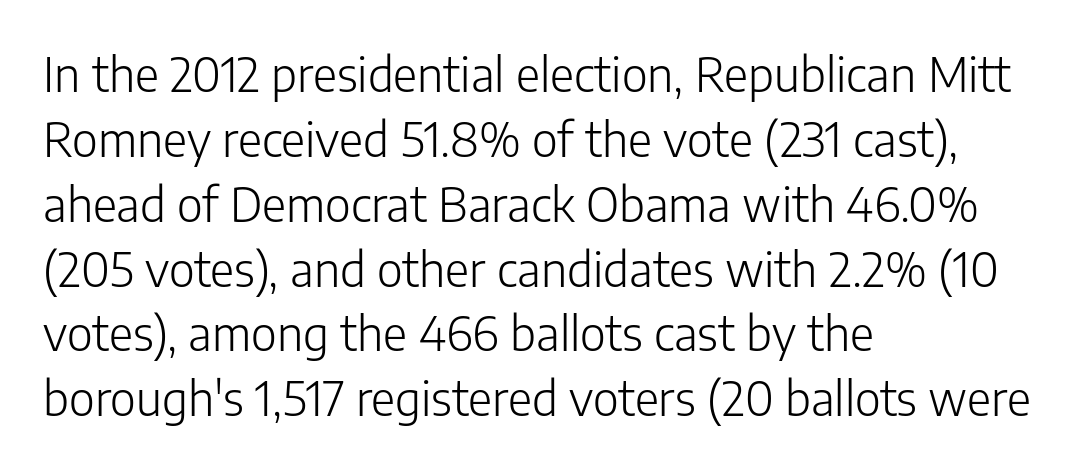
The image shows 47 px light sans-serif type, upright; set left-aligned, normal line spacing (1.38x), normal letter spacing, not underlined; low stroke contrast and a medium x-height.
